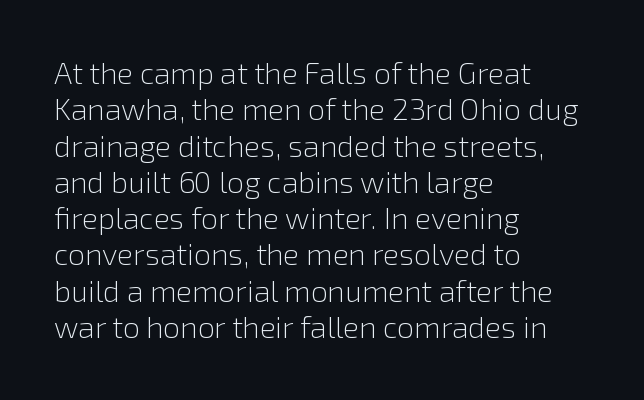
Q: Is the text bold? A: No.
Q: Is the text italic (slanted)? A: No, it is upright.
Q: Is the typeface a serif or a sans-serif typeface? A: Sans-serif.
Q: Is the text underlined? A: No.
Q: How is the paragraph aligned? A: Left-aligned.
Q: Is the spacing between letters normal or unusually wide? A: Normal.
Q: Width (condensed, normal, or wide)? A: Normal.
Q: x-height? A: Medium.
Q: Monospaced? A: No.
